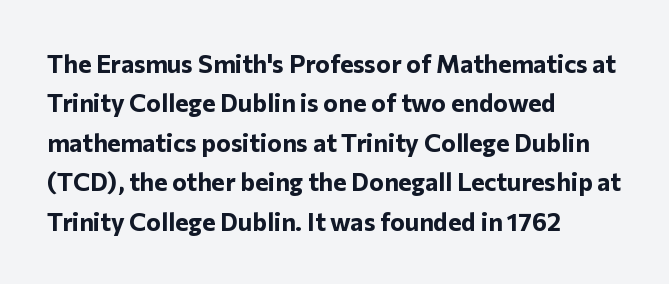
{"italic": "no", "bold": "yes", "underline": "no", "align": "left", "line_spacing": "normal", "line_spacing_ratio": 1.58, "letter_spacing": "normal", "letter_spacing_em": 0.0, "glyph_px": 25}
